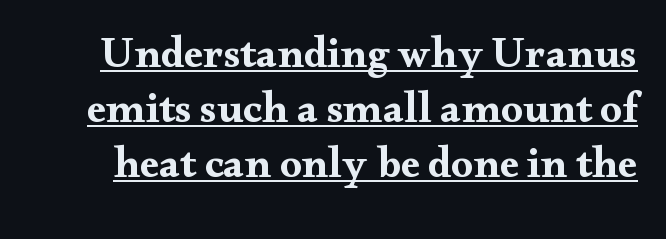
Each word holds together tightly as a unit, with standard inter-letter gaps. The typesetter has applied underlining to the passage shown. Style check: upright. You could not count columns in this text — the font is proportionally spaced.
